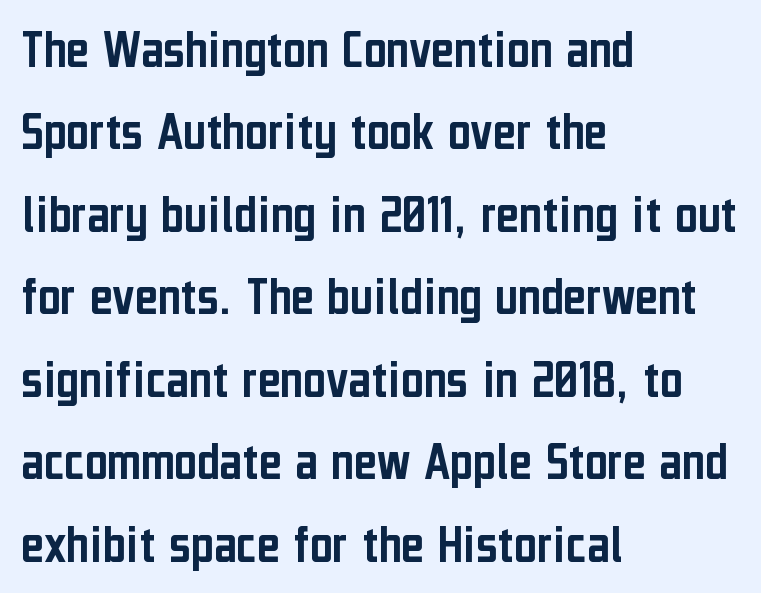
Q: Is the text italic (slanted)? A: No, it is upright.
Q: Is the typeface a serif or a sans-serif typeface? A: Sans-serif.
Q: Is the text underlined? A: No.
Q: How is the paragraph aligned? A: Left-aligned.
Q: Is the spacing between letters normal or unusually wide? A: Normal.
Q: Is the spacing between lines tight, normal or loose? A: Normal.
Q: Width (condensed, normal, or wide)? A: Condensed.
Q: Stroke contrast? A: Low.
Q: x-height? A: Medium.
Q: Monospaced? A: No.
